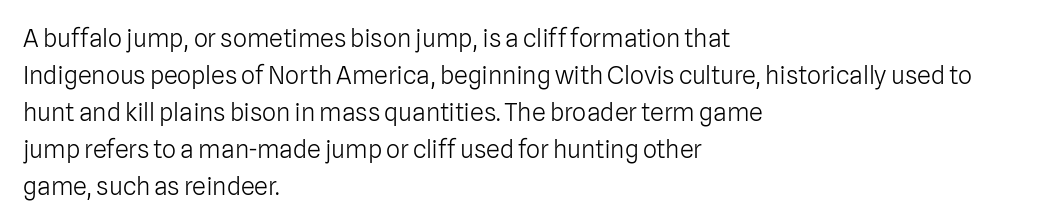
Q: Is the text bold? A: No.
Q: Is the text italic (slanted)? A: No, it is upright.
Q: Is the text underlined? A: No.
Q: How is the paragraph aligned? A: Left-aligned.
Q: Is the spacing between letters normal or unusually wide? A: Normal.
Q: Is the spacing between lines tight, normal or loose? A: Normal.
